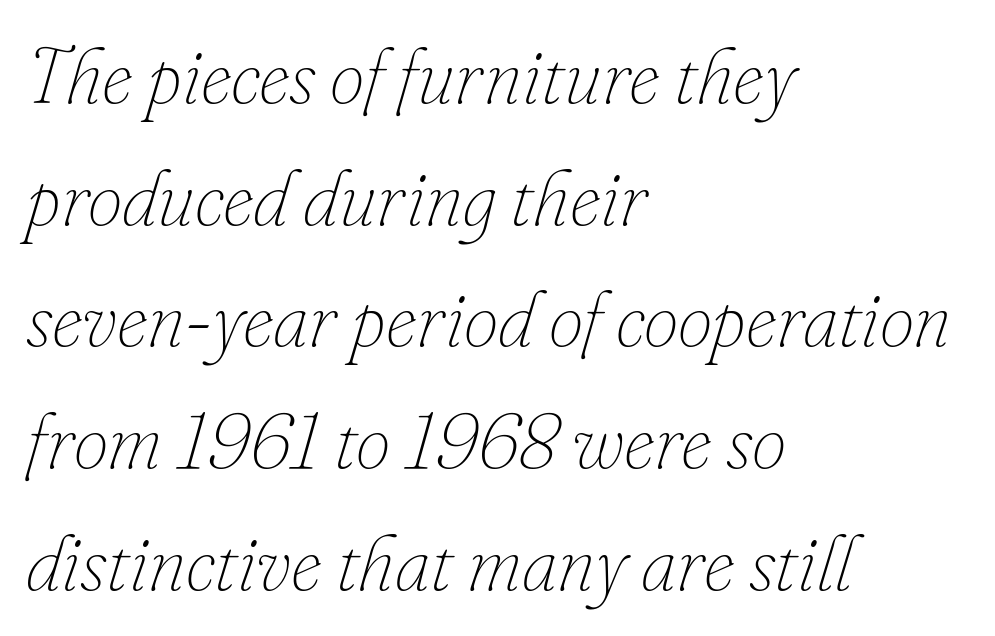
The image shows 78 px thin type, italic (leaning right); set left-aligned, normal line spacing (1.56x), normal letter spacing, not underlined; low stroke contrast and a small x-height.
